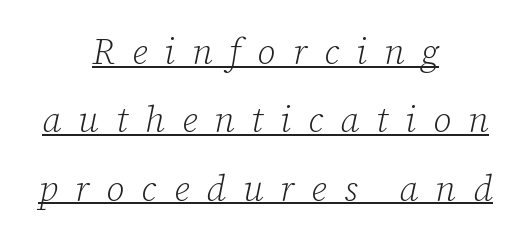
The image shows 36 px light serif type, italic (leaning right); set centered, loose line spacing (1.9x), unusually wide letter spacing (+0.47 em), underlined; low stroke contrast and a medium x-height.
